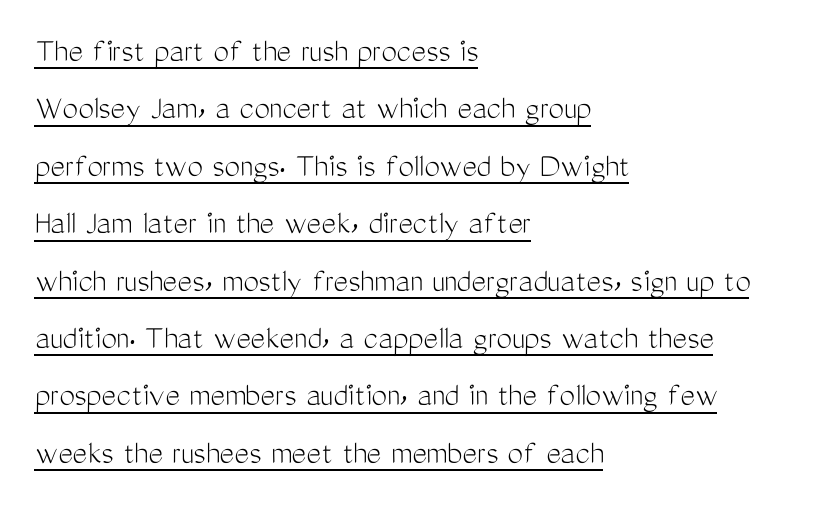
{"serif": "no", "italic": "no", "bold": "no", "weight": "light", "width": "condensed", "stroke_contrast": "medium", "x_height": "medium", "monospaced": "no", "underline": "yes", "align": "left", "line_spacing": "normal", "line_spacing_ratio": 1.64, "letter_spacing": "normal", "letter_spacing_em": 0.0, "glyph_px": 35}
